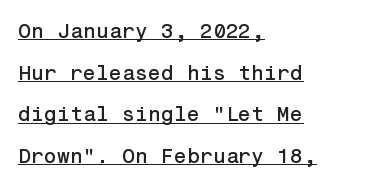
{"italic": "no", "underline": "yes", "align": "left", "line_spacing": "loose", "line_spacing_ratio": 1.98, "letter_spacing": "normal", "letter_spacing_em": 0.0, "glyph_px": 21}
